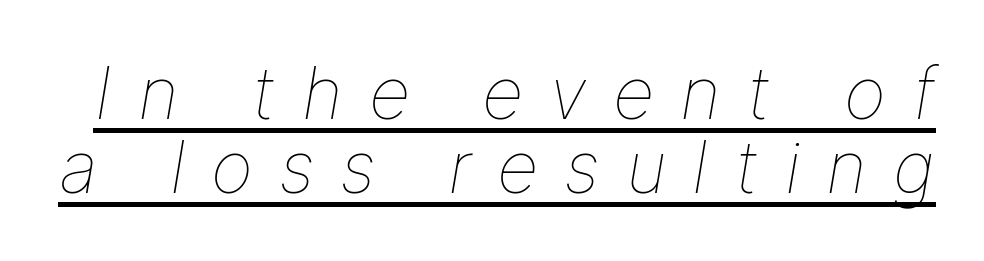
The image shows 72 px thin type, italic (leaning right); set tight line spacing (1.03x), unusually wide letter spacing (+0.36 em), underlined; low stroke contrast and a medium x-height.
